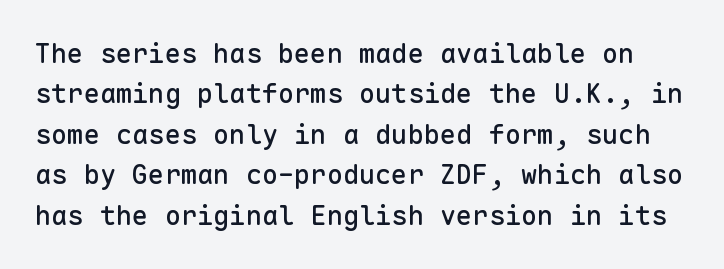
Q: Is the text italic (slanted)? A: No, it is upright.
Q: Is the text underlined? A: No.
Q: Is the spacing between letters normal or unusually wide? A: Normal.
Q: Is the spacing between lines tight, normal or loose? A: Normal.
